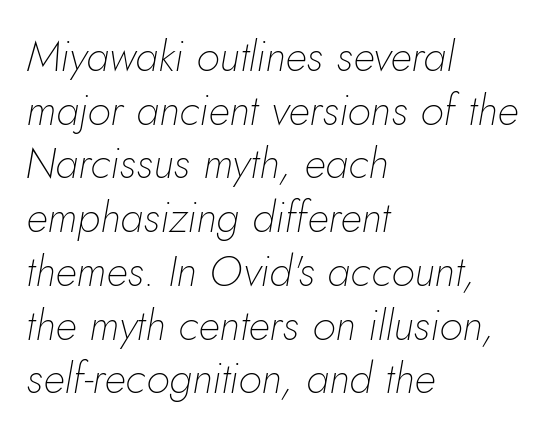
The image shows 43 px thin type, italic (leaning right); set left-aligned, normal line spacing (1.25x), normal letter spacing, not underlined; low stroke contrast and a small x-height.
